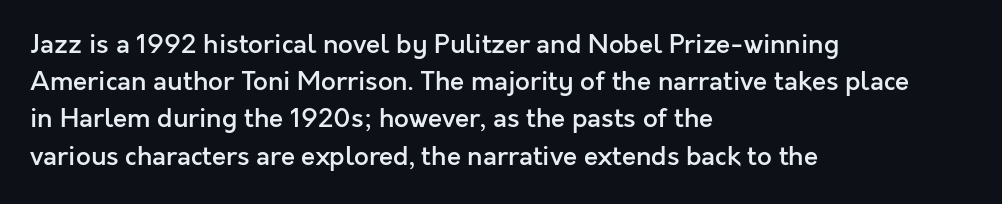
The strokes are fattened partway — semibold, not bold. The rendering uses a moderate line-height, typical for paragraphs. This sample uses plain, unmodified letter spacing. Any mark beneath the type? The region is blank.
